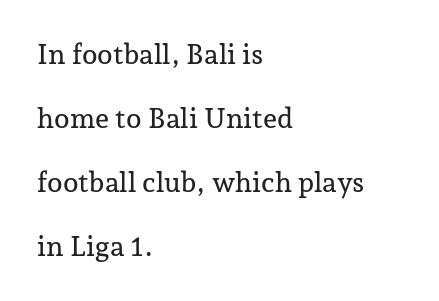
{"serif": "yes", "italic": "no", "width": "normal", "stroke_contrast": "low", "x_height": "medium", "monospaced": "no", "underline": "no", "align": "left", "line_spacing": "loose", "line_spacing_ratio": 2.29, "letter_spacing": "normal", "letter_spacing_em": 0.0, "glyph_px": 28}
